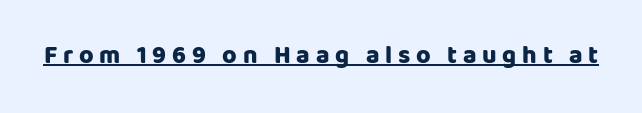
The image shows 25 px bold type, upright; set unusually wide letter spacing (+0.23 em), underlined.
